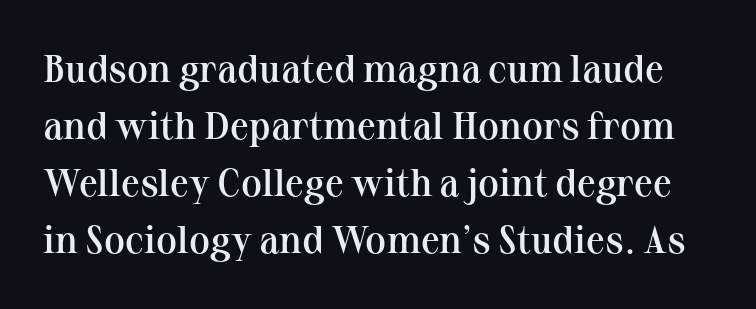
Q: Is the text bold? A: Semi-bold.
Q: Is the text italic (slanted)? A: No, it is upright.
Q: Is the typeface a serif or a sans-serif typeface? A: Serif.
Q: Is the text underlined? A: No.
Q: Is the spacing between letters normal or unusually wide? A: Normal.
Q: Is the spacing between lines tight, normal or loose? A: Normal.
Q: Width (condensed, normal, or wide)? A: Normal.
Q: Stroke contrast? A: Medium.
Q: x-height? A: Medium.
Q: Monospaced? A: No.
